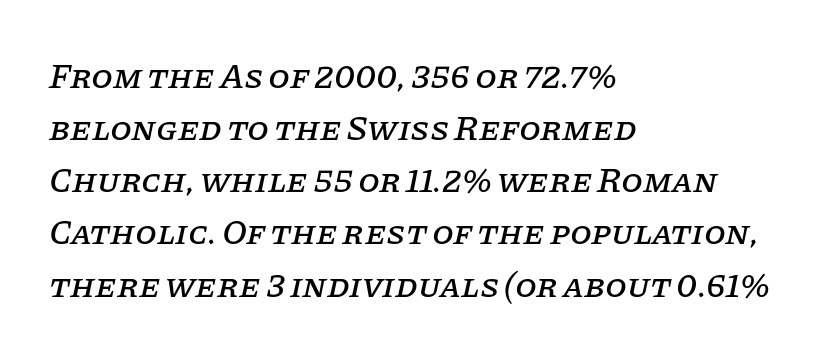
The typesetter chose a ragged-right arrangement here. Short note: letters normally spaced. How would I describe the line gaps? Plain and ordinary. Nobody drew a line under any word here. You can tell it's italic because the verticals aren't actually vertical. Observe the serifs anchoring each vertical stroke in this sample.
